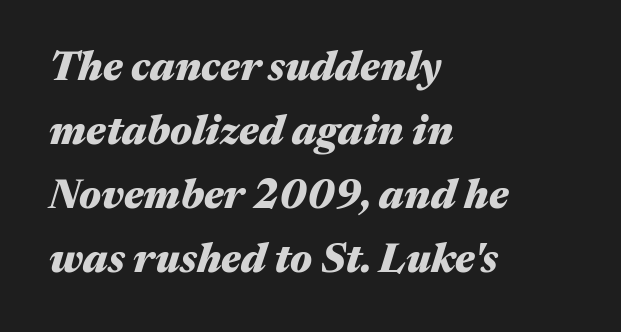
Q: Is the text bold? A: Yes.
Q: Is the text italic (slanted)? A: Yes, it leans right by about 17 degrees.
Q: Is the text underlined? A: No.
Q: How is the paragraph aligned? A: Left-aligned.
Q: Is the spacing between letters normal or unusually wide? A: Normal.
Q: Is the spacing between lines tight, normal or loose? A: Normal.
Q: Width (condensed, normal, or wide)? A: Wide.
Q: Stroke contrast? A: Medium.
Q: x-height? A: Medium.
Q: Monospaced? A: No.
